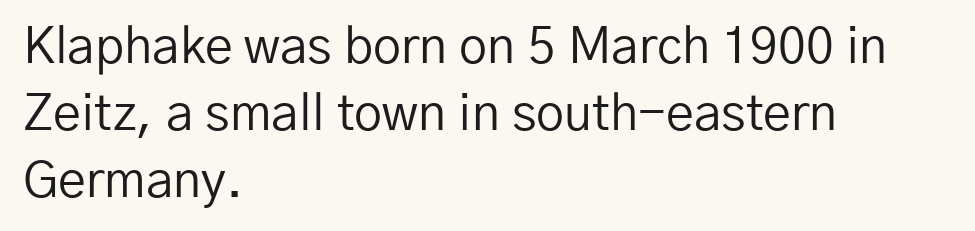
Q: Is the text bold? A: No.
Q: Is the text italic (slanted)? A: No, it is upright.
Q: Is the typeface a serif or a sans-serif typeface? A: Sans-serif.
Q: Is the text underlined? A: No.
Q: How is the paragraph aligned? A: Left-aligned.
Q: Is the spacing between letters normal or unusually wide? A: Normal.
Q: Is the spacing between lines tight, normal or loose? A: Normal.
Q: Width (condensed, normal, or wide)? A: Normal.
Q: Stroke contrast? A: Low.
Q: x-height? A: Medium.
Q: Monospaced? A: No.
